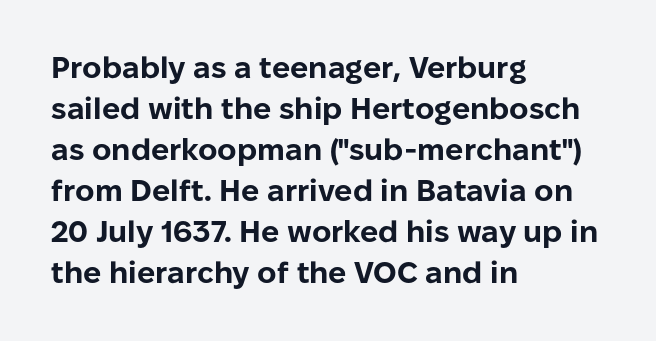
Nothing unusual about the tracking: characters are spaced as the font intends. The text was rendered using a sans face with plain stroke endings. Students, this is bold: see how much ink each stroke carries. The letters advance in unequal steps, a hallmark of proportional type. Line starts are locked; line ends wander. The passage shown stacks its lines at a standard gap.
